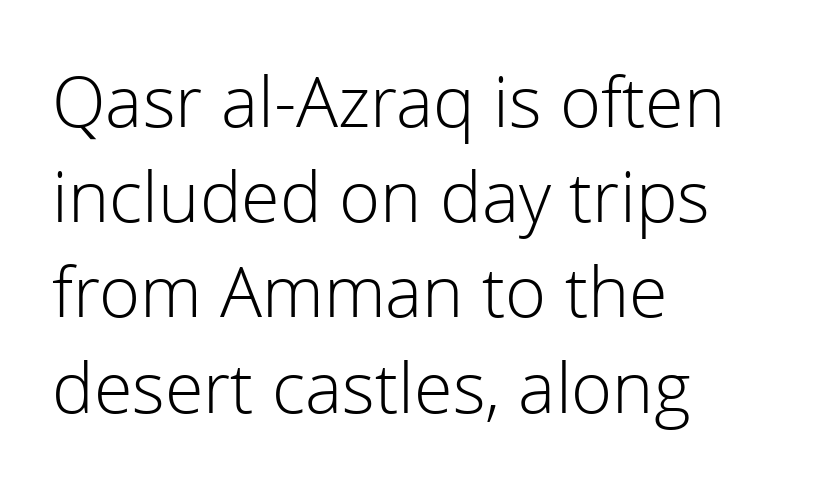
Proportional: the letters do not fall into vertical columns. Spacing between characters is what you'd get straight out of the box. Designer's note — italics off, roman on. A light-to-regular cut is what we see here. Underline: absent. Classification — sans serif.
